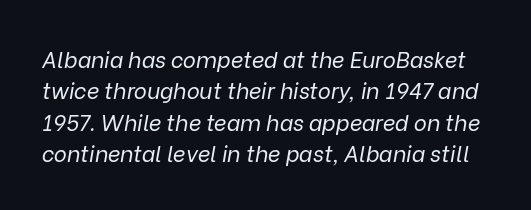
{"italic": "yes", "lean": "right", "slant_degrees": 9, "bold": "no", "underline": "no", "line_spacing": "normal", "line_spacing_ratio": 1.43, "letter_spacing": "normal", "letter_spacing_em": 0.0, "glyph_px": 22}
